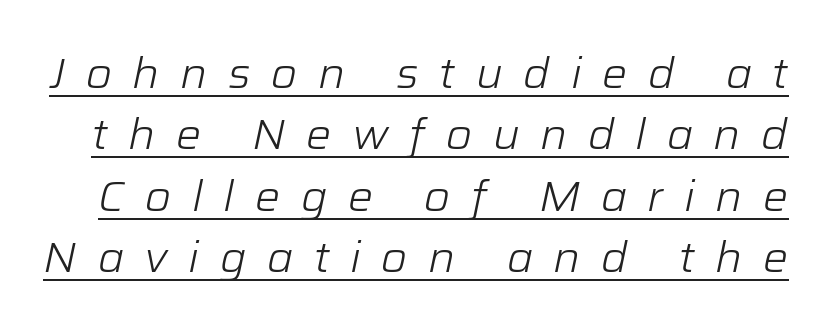
Spacing verdict: proportional, widths tailored to each character. Inter-character spacing is expanded well beyond the font's built-in metrics. The face looks like a standard text weight, possibly lighter. When letters slant like this, we call the style italic.
